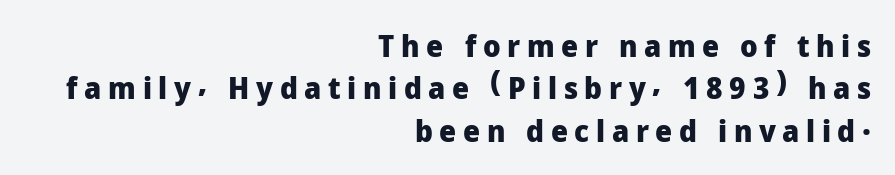
Q: Is the text bold? A: Yes.
Q: Is the text italic (slanted)? A: No, it is upright.
Q: Is the typeface a serif or a sans-serif typeface? A: Sans-serif.
Q: Is the text underlined? A: No.
Q: How is the paragraph aligned? A: Right-aligned.
Q: Is the spacing between letters normal or unusually wide? A: Unusually wide.
Q: Is the spacing between lines tight, normal or loose? A: Normal.
Q: Width (condensed, normal, or wide)? A: Normal.
Q: Stroke contrast? A: Low.
Q: x-height? A: Medium.
Q: Monospaced? A: No.
